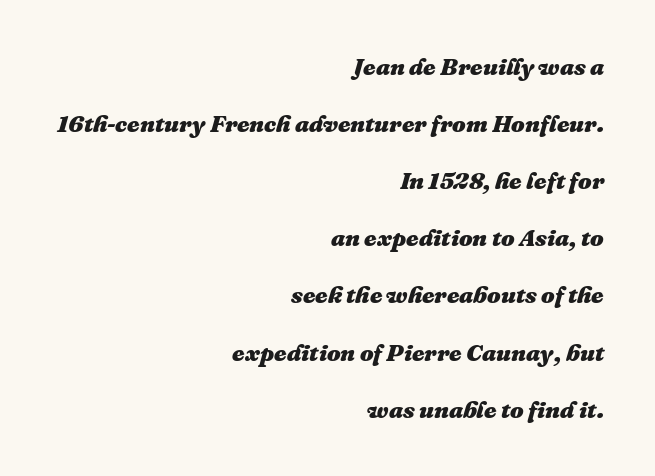
Compared with typical paragraphs, the rows here are farther apart. This rendering uses right alignment, leaving the left contour irregular. Set as a true bold cut, around the 700 mark. Every character sits at an angle, as italics do. The string is rendered with underlining switched off. Nothing unusual about the tracking: characters are spaced as the font intends.
